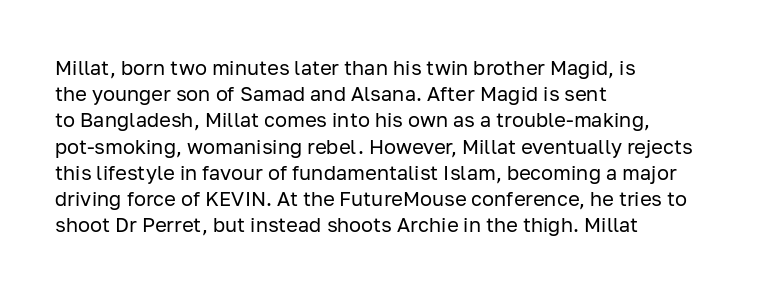
{"italic": "no", "bold": "no", "underline": "no", "align": "left", "line_spacing": "normal", "line_spacing_ratio": 1.31, "letter_spacing": "normal", "letter_spacing_em": 0.0, "glyph_px": 20}
